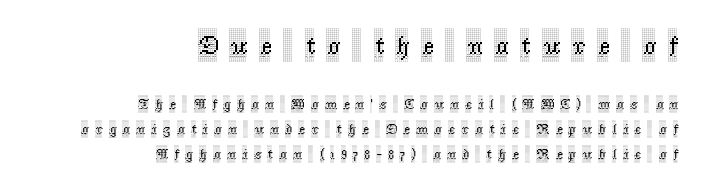
The image shows 26 px text type, upright; set right-aligned, line spacing 1.79x, unusually wide letter spacing (+0.45 em), not underlined; the first (top) block is 1.86x larger.
